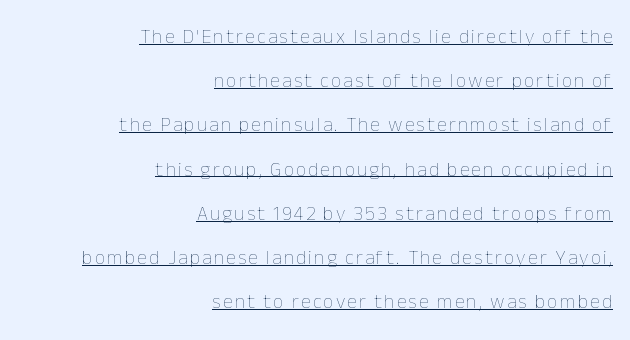
A typesetter would mark this as roman, not italic. Every row of glyphs terminates at an identical x-position on the right. What's the leading like? Stretched, with rows far apart. The sample's only ornament is a line tracing under the words. The typeface has the unassuming heft of standard copy or less.
